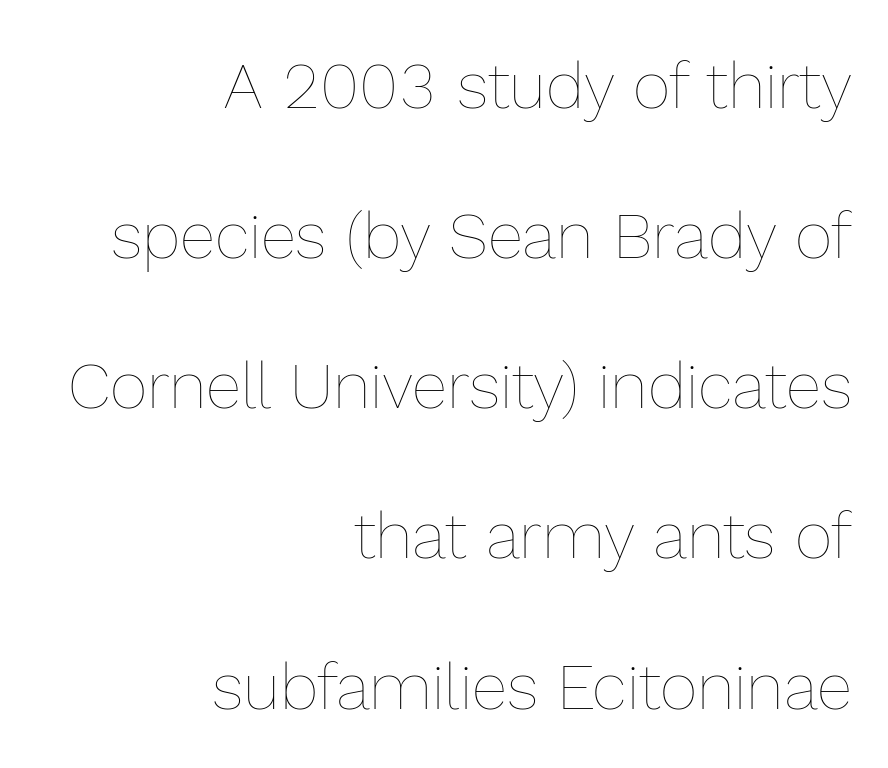
{"italic": "no", "bold": "no", "weight": "thin", "width": "normal", "x_height": "medium", "monospaced": "no", "underline": "no", "align": "right", "line_spacing": "loose", "line_spacing_ratio": 2.31, "letter_spacing": "normal", "letter_spacing_em": 0.0, "glyph_px": 65}
